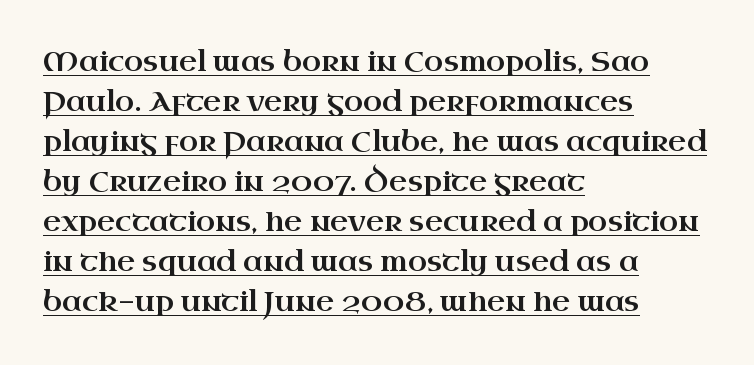
The image shows 28 px wide serif type, upright; set left-aligned, normal line spacing (1.43x), normal letter spacing, underlined; high stroke contrast and a small x-height.
